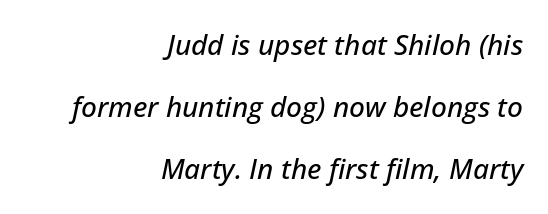
The image shows 28 px text type, italic (leaning right); set right-aligned, loose line spacing (2.22x), normal letter spacing, not underlined; low stroke contrast and a medium x-height.
